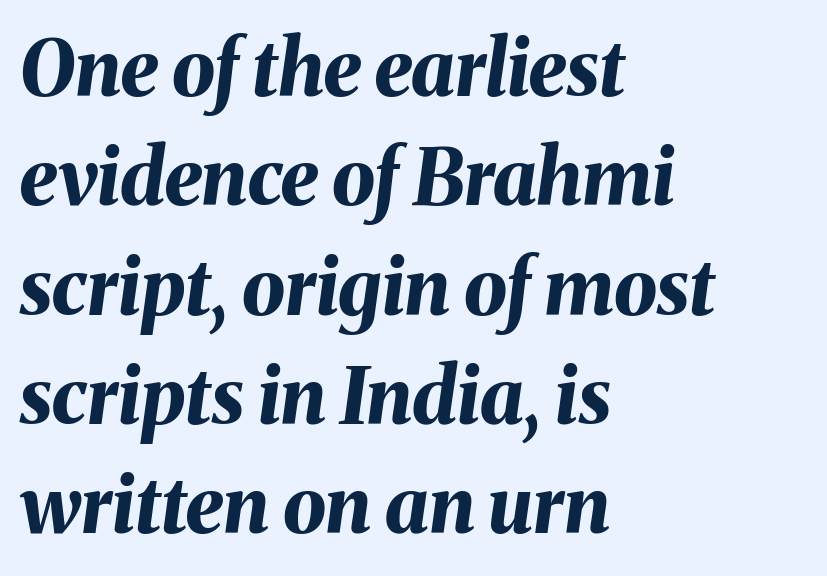
Q: Is the text bold? A: Yes.
Q: Is the text italic (slanted)? A: Yes, it leans right by about 8 degrees.
Q: Is the text underlined? A: No.
Q: How is the paragraph aligned? A: Left-aligned.
Q: Is the spacing between letters normal or unusually wide? A: Normal.
Q: Is the spacing between lines tight, normal or loose? A: Normal.
Q: Width (condensed, normal, or wide)? A: Normal.
Q: Stroke contrast? A: Medium.
Q: x-height? A: Medium.
Q: Monospaced? A: No.
